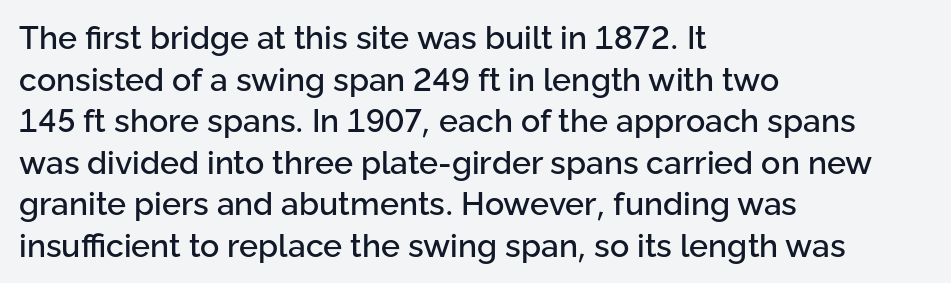
These lines were composed using upright roman letters. The horizontal fit of the characters is conventional and even. The rows are spaced the way most documents space them. Rule under the text: the space is simply empty. This sample has the flowing, uneven cadence of proportional lettering.
